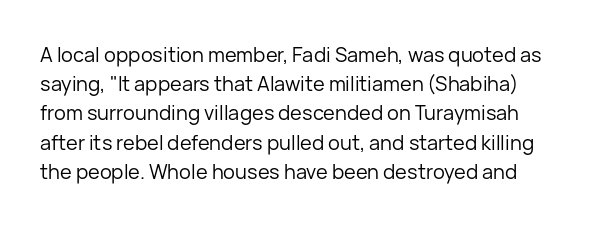
{"italic": "no", "bold": "no", "underline": "no", "line_spacing": "normal", "line_spacing_ratio": 1.46, "letter_spacing": "normal", "letter_spacing_em": 0.0, "glyph_px": 20}
